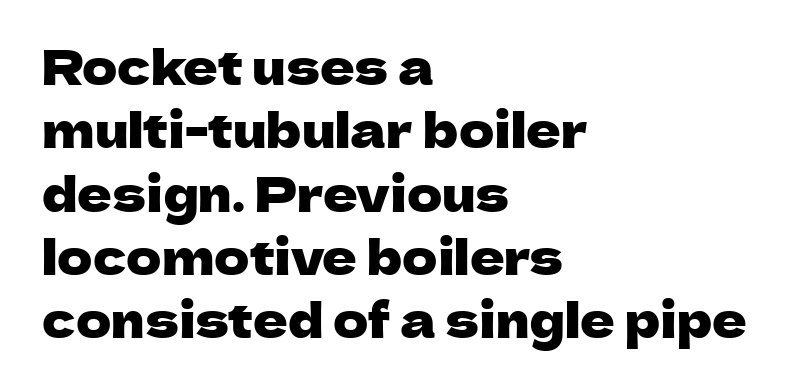
{"serif": "no", "italic": "no", "width": "normal", "stroke_contrast": "low", "x_height": "medium", "monospaced": "no", "underline": "no", "align": "left", "line_spacing": "normal", "line_spacing_ratio": 1.32, "letter_spacing": "normal", "letter_spacing_em": 0.0, "glyph_px": 48}
